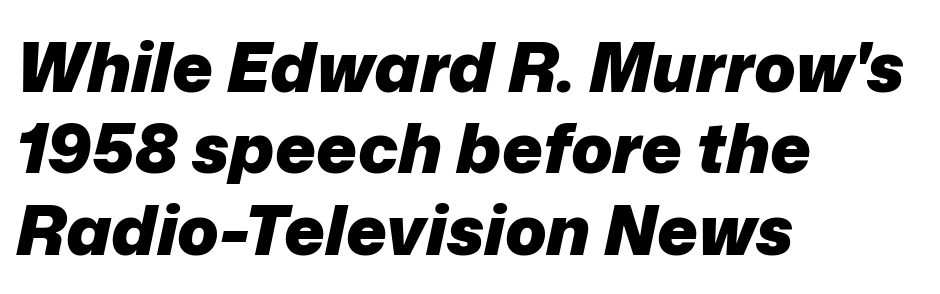
Q: Is the text bold? A: Yes.
Q: Is the text italic (slanted)? A: Yes, it leans right by about 12 degrees.
Q: Is the text underlined? A: No.
Q: How is the paragraph aligned? A: Left-aligned.
Q: Is the spacing between letters normal or unusually wide? A: Normal.
Q: Width (condensed, normal, or wide)? A: Normal.
Q: Stroke contrast? A: Low.
Q: x-height? A: Medium.
Q: Monospaced? A: No.
